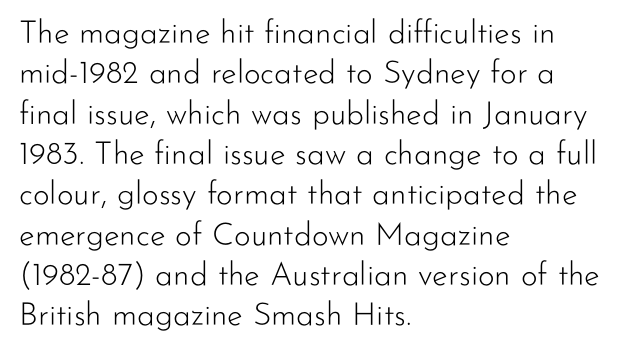
Think of a printed novel: that variable character pitch is what you see here. Is this a sans? Yes — the strokes have no serifs. Here the glyphs are tracked normally, forming tight word shapes. A quiet, ordinary-to-light weight characterises the typeface. The paragraph has a hard left edge and a soft right edge.
